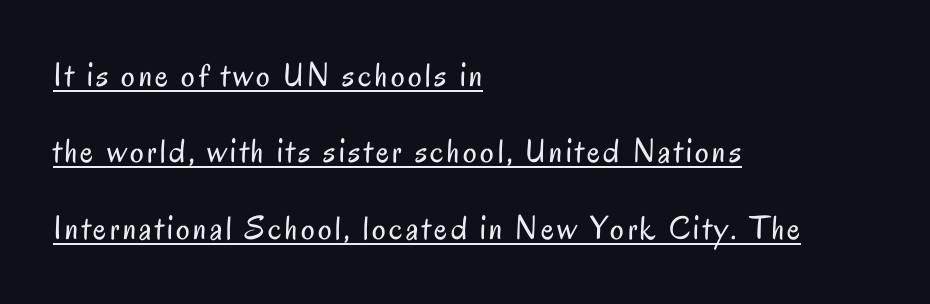
Spacing verdict: proportional, widths tailored to each character. The designer dialed line spacing up above the default. Is the block centered? No — it sits flush against the left margin. This rendering features underlined lettering. This sample uses an upright cut, with every glyph sitting square on the baseline. Stroke thickness stays within the range of a standard reading face or lighter.
